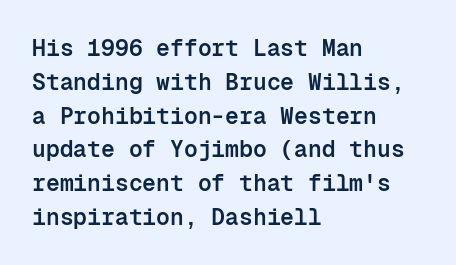
The image shows 23 px text type, upright; set left-aligned, normal line spacing (1.47x), normal letter spacing, not underlined.
